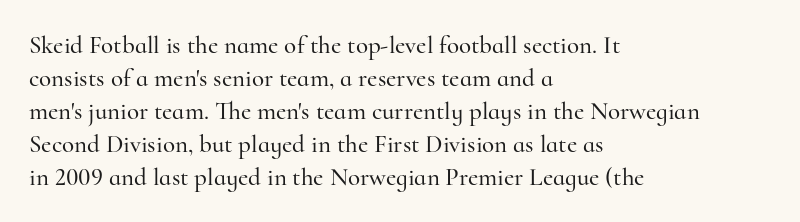
Q: Is the text italic (slanted)? A: No, it is upright.
Q: Is the text underlined? A: No.
Q: How is the paragraph aligned? A: Left-aligned.
Q: Is the spacing between letters normal or unusually wide? A: Normal.
Q: Is the spacing between lines tight, normal or loose? A: Normal.
